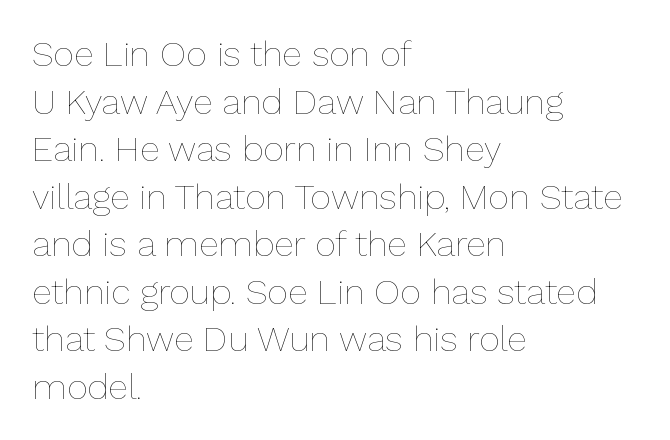
The image shows 36 px thin type, upright; set left-aligned, normal line spacing (1.32x), normal letter spacing, not underlined; low stroke contrast and a medium x-height.
